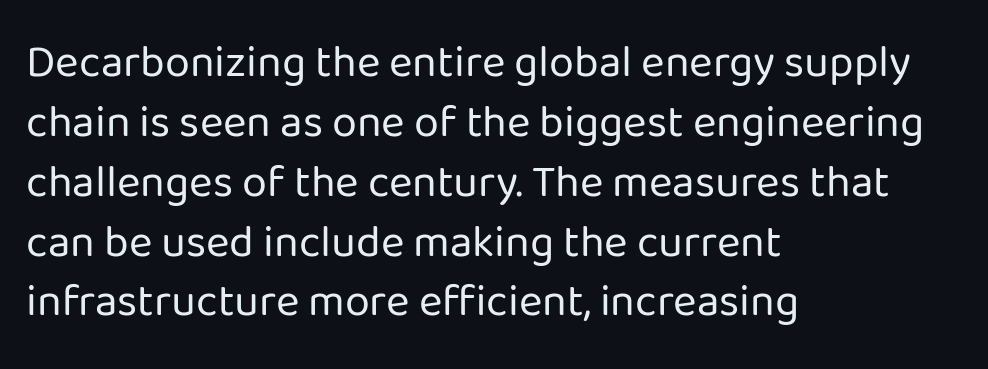
Is the stroke heavy? The answer is a plain regular-or-lighter. Plain, unruled lines of type. A normal amount of white space separates one row of letters from the next. When letters stand straight like this, we call the style roman or upright. Note the varied advance widths — an 'i' is clearly narrower than an 'm'. Line beginnings align vertically; line endings do not.
